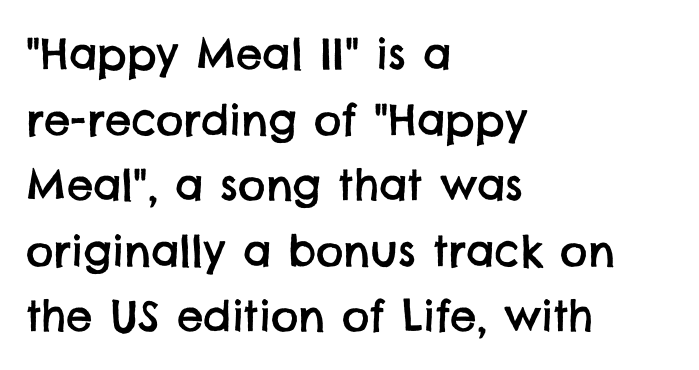
Q: Is the typeface a serif or a sans-serif typeface? A: Sans-serif.
Q: Is the text underlined? A: No.
Q: How is the paragraph aligned? A: Left-aligned.
Q: Is the spacing between letters normal or unusually wide? A: Normal.
Q: Is the spacing between lines tight, normal or loose? A: Normal.
Q: Width (condensed, normal, or wide)? A: Normal.
Q: Stroke contrast? A: Low.
Q: x-height? A: Large.
Q: Monospaced? A: No.
